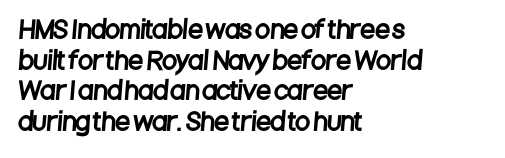
The image shows 24 px text type; set left-aligned, normal line spacing (1.28x), normal letter spacing, not underlined.
